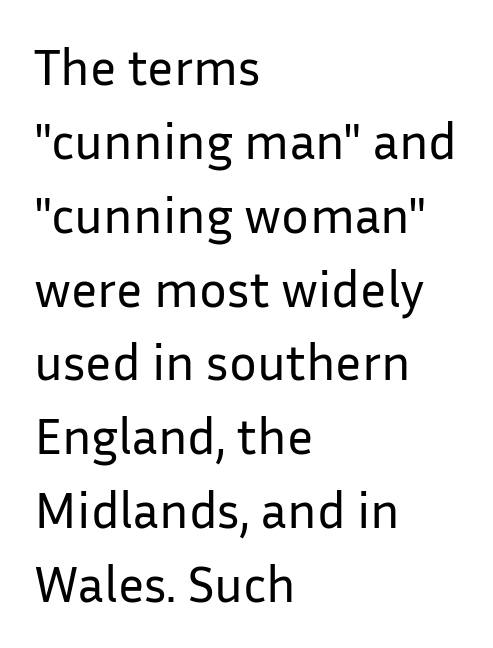
{"serif": "no", "italic": "no", "bold": "no", "weight": "regular", "width": "normal", "stroke_contrast": "low", "x_height": "medium", "monospaced": "no", "underline": "no", "align": "left", "line_spacing": "normal", "line_spacing_ratio": 1.42, "letter_spacing": "normal", "letter_spacing_em": 0.0, "glyph_px": 52}
